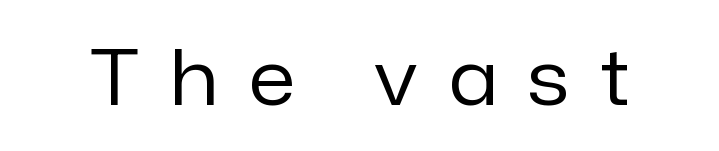
The image shows 77 px regular-weight sans-serif type, upright; set unusually wide letter spacing (+0.4 em), not underlined; low stroke contrast and a medium x-height.
